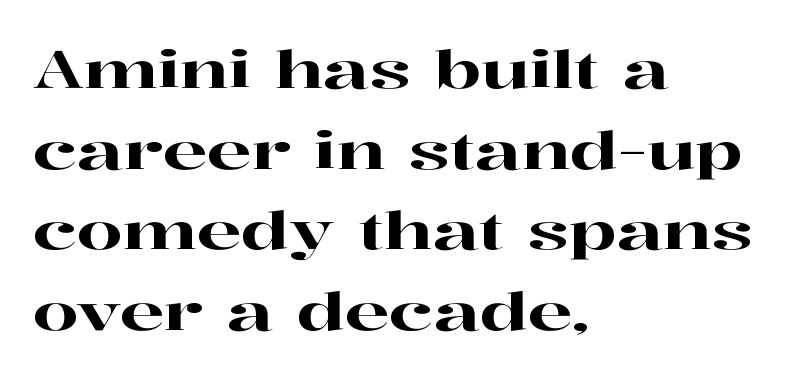
Q: Is the text italic (slanted)? A: No, it is upright.
Q: Is the typeface a serif or a sans-serif typeface? A: Serif.
Q: Is the text underlined? A: No.
Q: How is the paragraph aligned? A: Left-aligned.
Q: Is the spacing between letters normal or unusually wide? A: Normal.
Q: Is the spacing between lines tight, normal or loose? A: Normal.
Q: Width (condensed, normal, or wide)? A: Wide.
Q: Stroke contrast? A: High.
Q: x-height? A: Medium.
Q: Monospaced? A: No.
